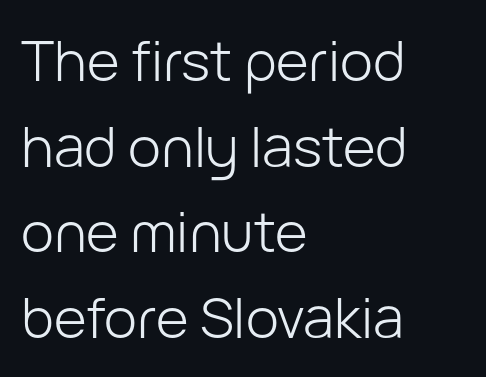
Q: Is the text bold? A: No.
Q: Is the text italic (slanted)? A: No, it is upright.
Q: Is the typeface a serif or a sans-serif typeface? A: Sans-serif.
Q: Is the text underlined? A: No.
Q: How is the paragraph aligned? A: Left-aligned.
Q: Is the spacing between letters normal or unusually wide? A: Normal.
Q: Is the spacing between lines tight, normal or loose? A: Normal.
Q: Width (condensed, normal, or wide)? A: Normal.
Q: Stroke contrast? A: Low.
Q: x-height? A: Medium.
Q: Monospaced? A: No.
